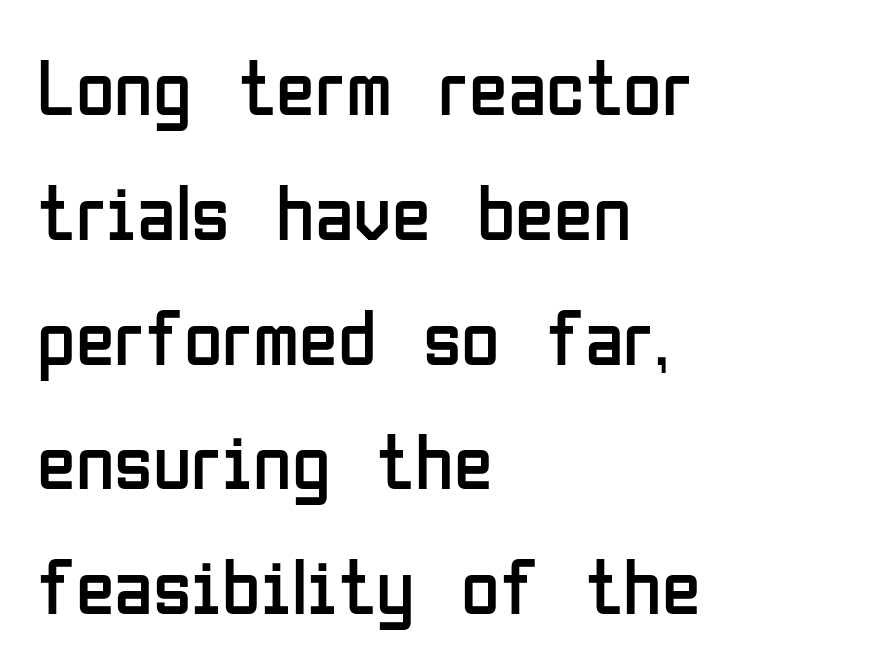
The letterforms sit shoulder to shoulder at normal distance. The passage is arranged the way most books set body copy — flush left. Just letters on the line, the space beneath them empty. This sample has the flowing, uneven cadence of proportional lettering. Posture: vertical. The rendering uses a moderate line-height, typical for paragraphs.
